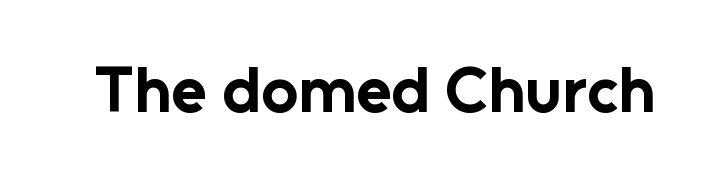
The image shows 65 px bold sans-serif type, upright; set normal letter spacing, not underlined; low stroke contrast and a medium x-height.
